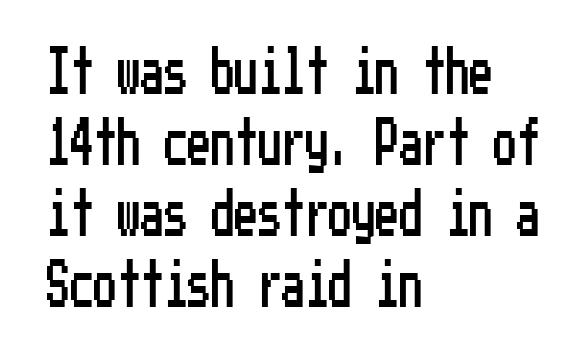
The image shows 47 px condensed sans-serif type, upright; set left-aligned, normal line spacing (1.51x), normal letter spacing, not underlined; low stroke contrast and a medium x-height.
